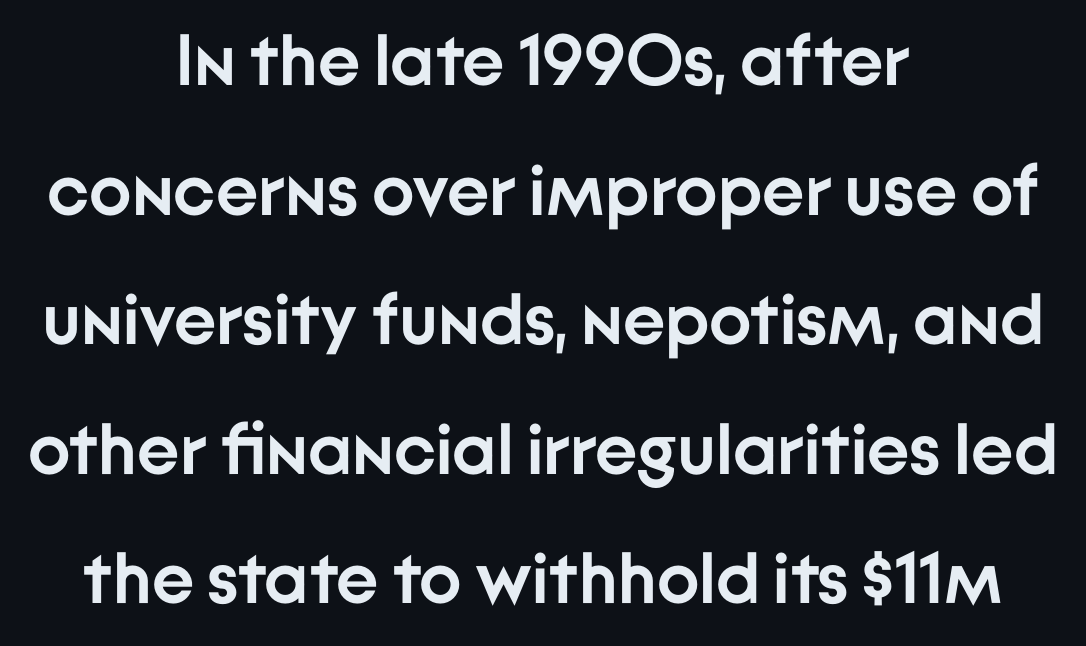
The image shows 72 px semibold sans-serif type, upright; set centered, line spacing 1.8x, normal letter spacing, not underlined; low stroke contrast and a medium x-height.
